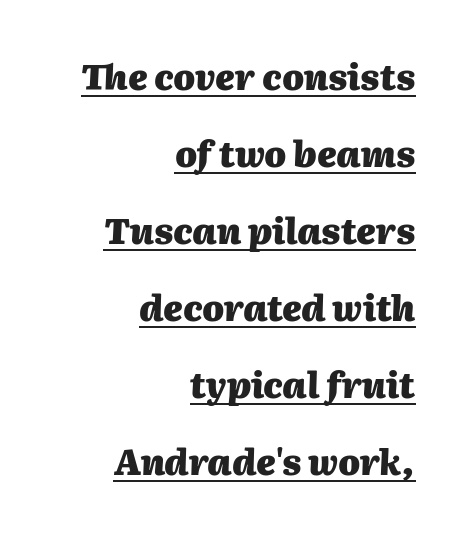
The image shows 35 px heavy type, italic (leaning right); set right-aligned, loose line spacing (2.2x), normal letter spacing, underlined; medium stroke contrast and a medium x-height.
